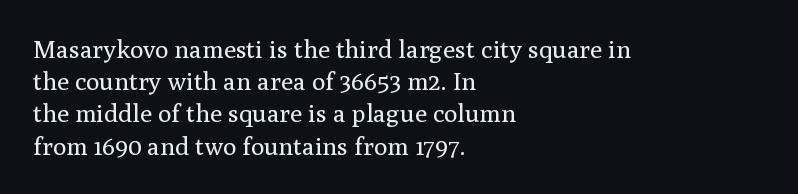
The image shows 25 px text type, upright; set left-aligned, normal line spacing (1.29x), normal letter spacing, not underlined.
